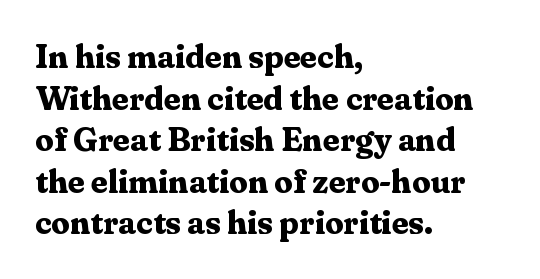
{"serif": "yes", "italic": "no", "bold": "yes", "weight": "bold", "width": "normal", "stroke_contrast": "medium", "x_height": "medium", "monospaced": "no", "underline": "no", "align": "left", "line_spacing": "normal", "line_spacing_ratio": 1.26, "letter_spacing": "normal", "letter_spacing_em": 0.0, "glyph_px": 33}
